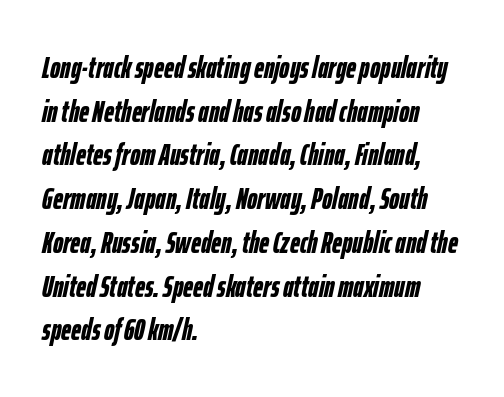
Q: Is the text bold? A: Yes.
Q: Is the text italic (slanted)? A: Yes, it leans right by about 12 degrees.
Q: Is the text underlined? A: No.
Q: How is the paragraph aligned? A: Left-aligned.
Q: Is the spacing between letters normal or unusually wide? A: Normal.
Q: Is the spacing between lines tight, normal or loose? A: Normal.
Q: Width (condensed, normal, or wide)? A: Condensed.
Q: Stroke contrast? A: Low.
Q: x-height? A: Medium.
Q: Monospaced? A: No.
